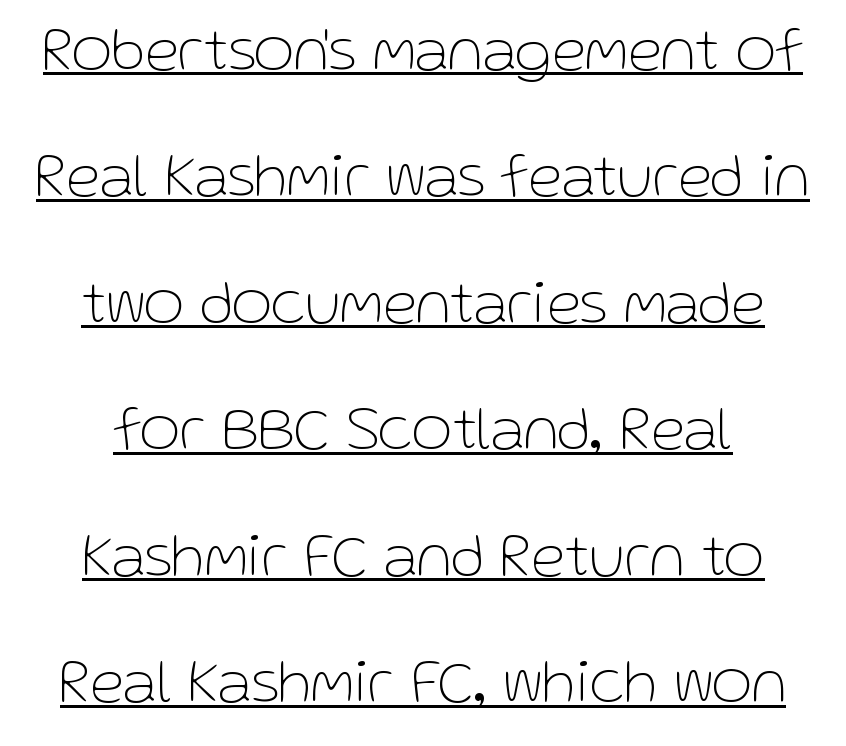
Q: Is the text bold? A: No.
Q: Is the text italic (slanted)? A: No, it is upright.
Q: Is the typeface a serif or a sans-serif typeface? A: Sans-serif.
Q: Is the text underlined? A: Yes.
Q: Is the spacing between letters normal or unusually wide? A: Normal.
Q: Is the spacing between lines tight, normal or loose? A: Loose.
Q: Width (condensed, normal, or wide)? A: Normal.
Q: Stroke contrast? A: Low.
Q: x-height? A: Medium.
Q: Monospaced? A: No.
